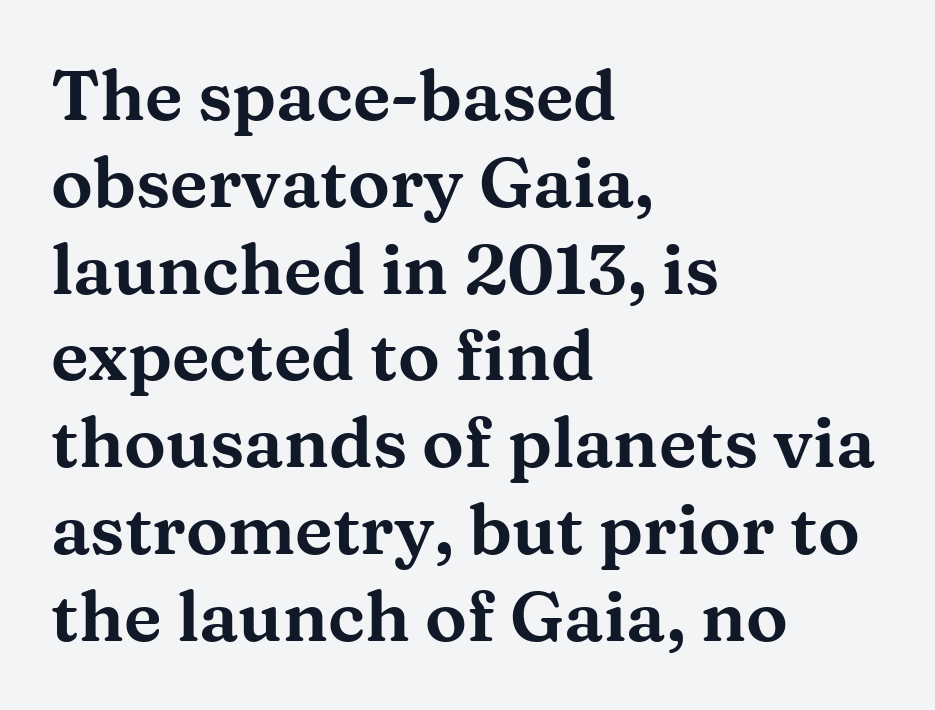
A serif font was chosen for this passage. Note the varied advance widths — an 'i' is clearly narrower than an 'm'. Notice how the passage keeps a crisp vertical edge on the left only. The typography opts for an upright posture over an oblique one. Each word holds together tightly as a unit, with standard inter-letter gaps.
